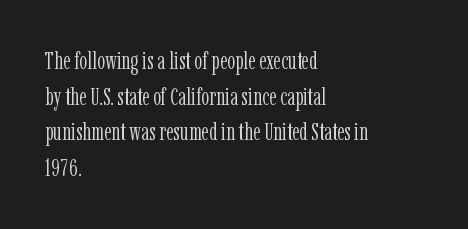
No word sits above an underline. These lines stack with their left ends in a neat column. The line-height multiplier appears to be the usual default. Ordinary non-slanted type is in use. Students, note that the glyphs here touch the page at normal intervals.
